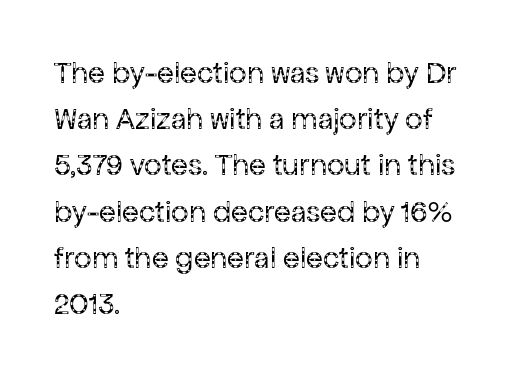
{"serif": "no", "italic": "no", "bold": "no", "weight": "regular", "width": "normal", "stroke_contrast": "low", "x_height": "medium", "monospaced": "no", "underline": "no", "align": "left", "line_spacing": "normal", "line_spacing_ratio": 1.49, "letter_spacing": "normal", "letter_spacing_em": 0.0, "glyph_px": 31}
